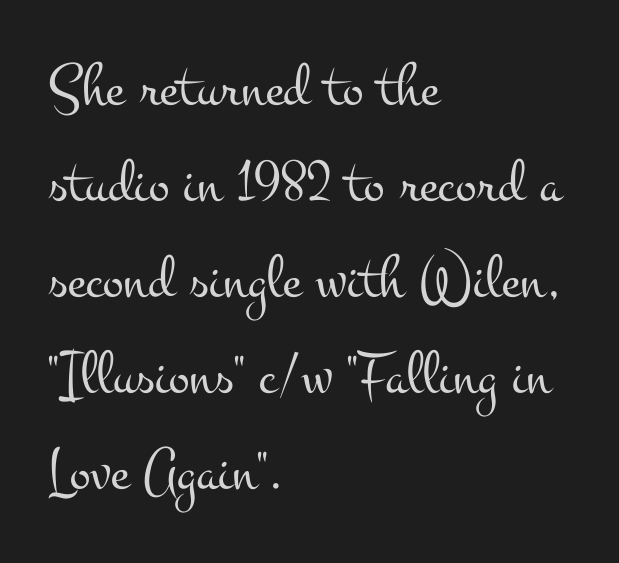
{"bold": "no", "weight": "light", "width": "wide", "stroke_contrast": "medium", "x_height": "small", "monospaced": "no", "underline": "no", "align": "left", "line_spacing": "normal", "line_spacing_ratio": 1.55, "letter_spacing": "normal", "letter_spacing_em": 0.0, "glyph_px": 62}
